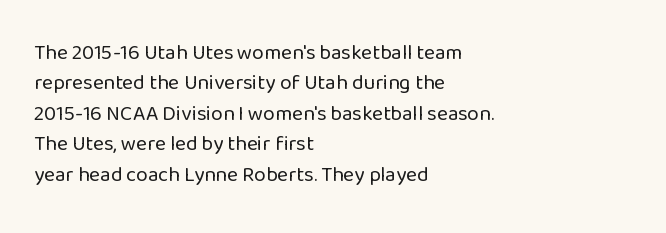
Q: Is the text bold? A: No.
Q: Is the text italic (slanted)? A: No, it is upright.
Q: Is the text underlined? A: No.
Q: How is the paragraph aligned? A: Left-aligned.
Q: Is the spacing between letters normal or unusually wide? A: Normal.
Q: Is the spacing between lines tight, normal or loose? A: Normal.
